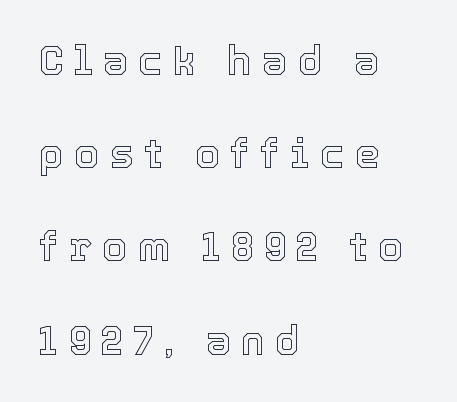
{"italic": "no", "width": "normal", "x_height": "medium", "monospaced": "no", "underline": "no", "align": "left", "line_spacing": "loose", "line_spacing_ratio": 2.33, "letter_spacing": "wide", "letter_spacing_em": 0.26, "glyph_px": 40}
